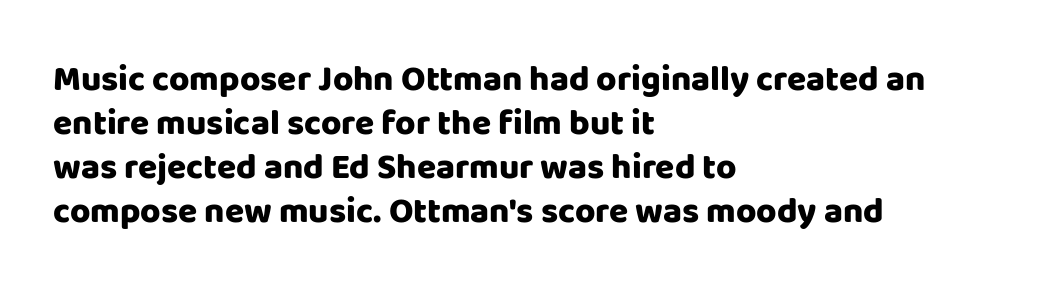
The image shows 35 px heavy sans-serif type, upright; set left-aligned, normal line spacing (1.26x), normal letter spacing, not underlined; low stroke contrast and a large x-height.
